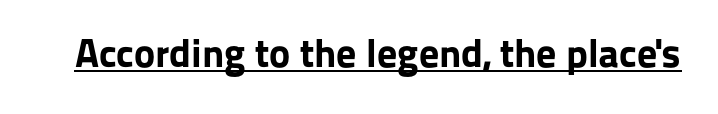
{"serif": "no", "italic": "no", "bold": "yes", "weight": "bold", "width": "normal", "stroke_contrast": "low", "x_height": "medium", "monospaced": "no", "underline": "yes", "letter_spacing": "normal", "letter_spacing_em": 0.0, "glyph_px": 40}
